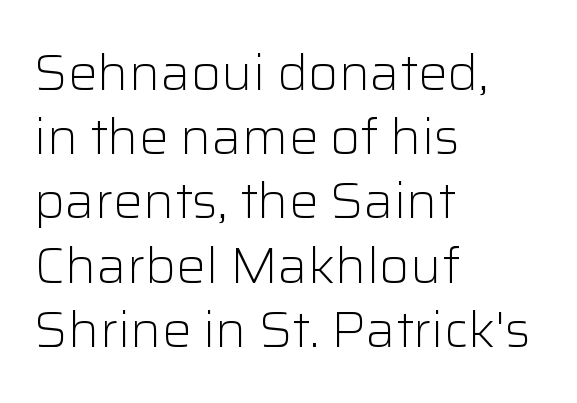
The image shows 49 px light sans-serif type, upright; set left-aligned, normal line spacing (1.31x), normal letter spacing, not underlined; low stroke contrast and a medium x-height.
